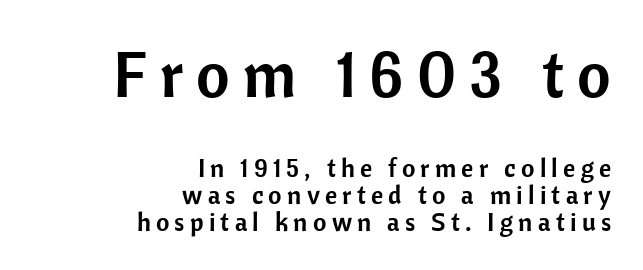
{"serif": "no", "italic": "no", "width": "normal", "stroke_contrast": "low", "x_height": "medium", "monospaced": "no", "underline": "no", "align": "right", "line_spacing": "tight", "line_spacing_ratio": 1.03, "letter_spacing": "wide", "letter_spacing_em": 0.2, "larger_block": "first", "size_ratio": 2.5, "glyph_px": 65}
